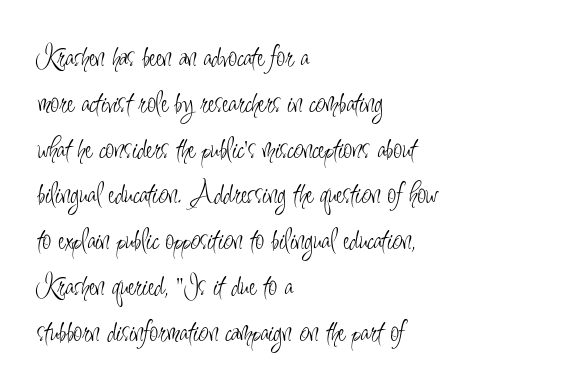
{"serif": "no", "bold": "no", "weight": "light", "width": "condensed", "stroke_contrast": "low", "x_height": "small", "monospaced": "no", "underline": "no", "align": "left", "line_spacing": "normal", "line_spacing_ratio": 1.43, "letter_spacing": "normal", "letter_spacing_em": 0.0, "glyph_px": 32}
